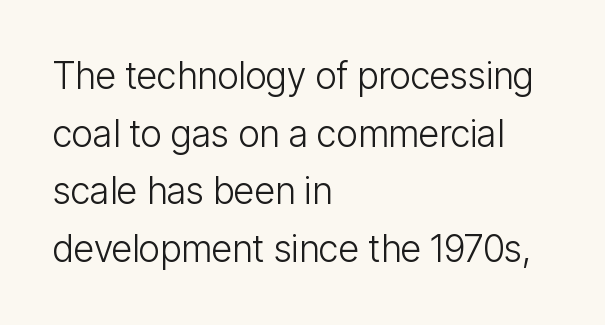
{"serif": "no", "italic": "no", "bold": "no", "weight": "light", "width": "condensed", "stroke_contrast": "low", "x_height": "medium", "monospaced": "no", "underline": "no", "align": "left", "line_spacing": "normal", "line_spacing_ratio": 1.56, "letter_spacing": "normal", "letter_spacing_em": 0.0, "glyph_px": 37}
